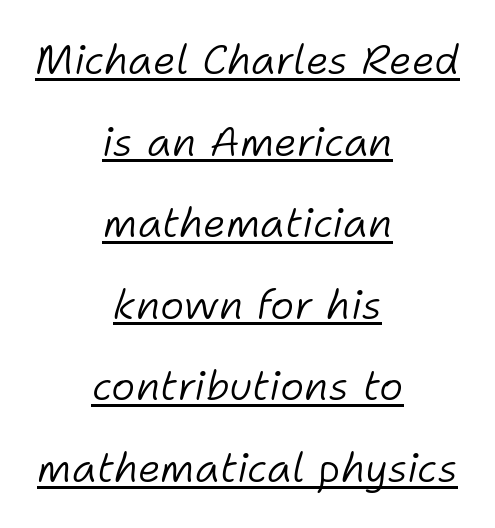
The image shows 41 px light type, italic (leaning right); set centered, loose line spacing (1.99x), normal letter spacing, underlined; low stroke contrast and a medium x-height.
